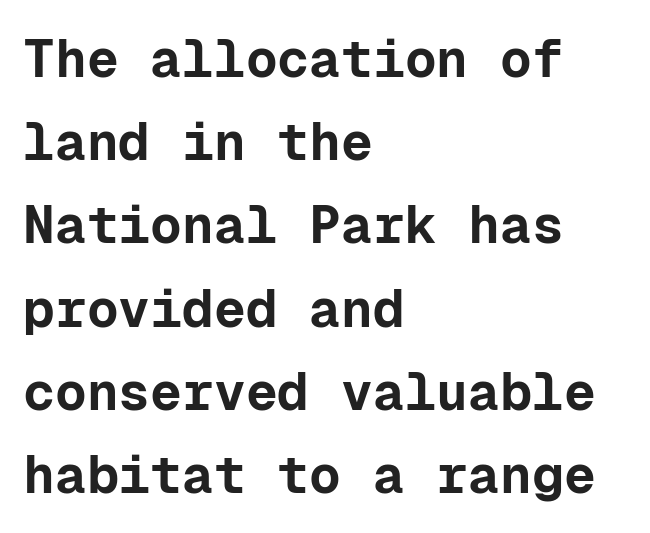
{"serif": "no", "italic": "no", "bold": "yes", "weight": "bold", "width": "normal", "stroke_contrast": "low", "x_height": "medium", "monospaced": "yes", "underline": "no", "align": "left", "line_spacing": "normal", "line_spacing_ratio": 1.57, "letter_spacing": "normal", "letter_spacing_em": 0.0, "glyph_px": 53}
